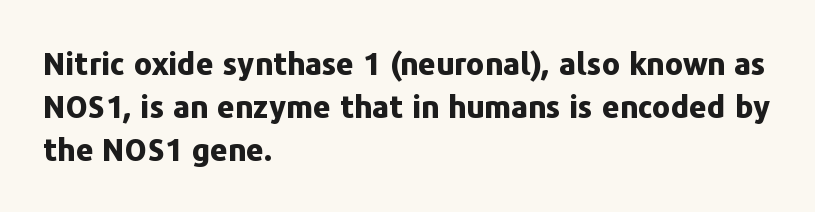
Q: Is the text bold? A: Yes.
Q: Is the text italic (slanted)? A: No, it is upright.
Q: Is the typeface a serif or a sans-serif typeface? A: Sans-serif.
Q: Is the text underlined? A: No.
Q: How is the paragraph aligned? A: Left-aligned.
Q: Is the spacing between letters normal or unusually wide? A: Normal.
Q: Is the spacing between lines tight, normal or loose? A: Normal.
Q: Width (condensed, normal, or wide)? A: Normal.
Q: Stroke contrast? A: Low.
Q: x-height? A: Medium.
Q: Monospaced? A: No.
